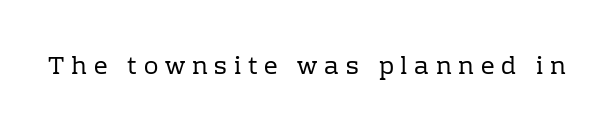
Q: Is the text bold? A: No.
Q: Is the text italic (slanted)? A: No, it is upright.
Q: Is the text underlined? A: No.
Q: Is the spacing between letters normal or unusually wide? A: Unusually wide.
